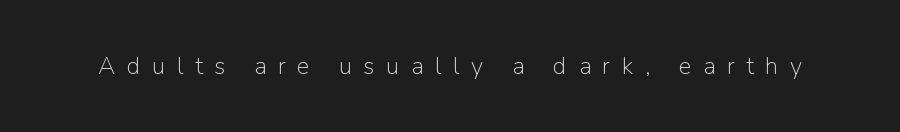
Words float on clear page, feet unadorned. The line texture is sparse and dotted thanks to wide tracking. Stems here are at most as thick as an everyday book face. Upright lettering throughout.
